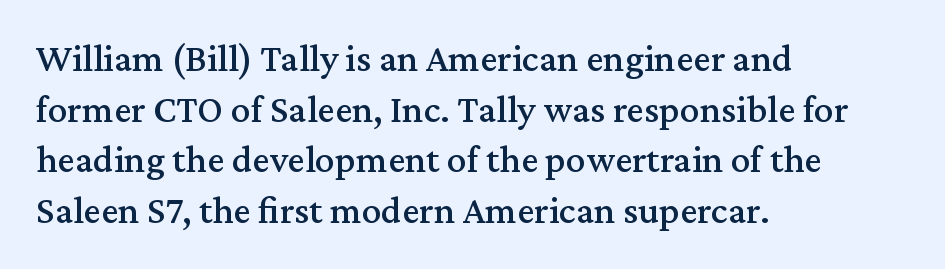
The image shows 39 px serif type, upright; set left-aligned, normal line spacing (1.3x), normal letter spacing, not underlined; medium stroke contrast and a medium x-height.
